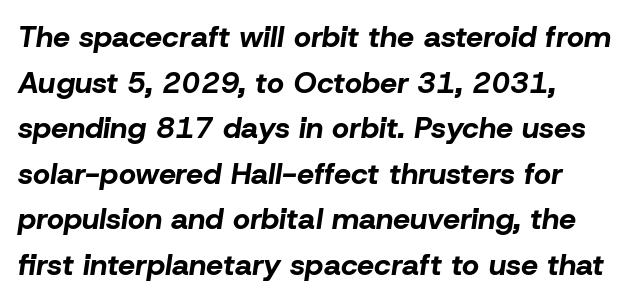
The image shows 30 px bold type, italic (leaning right); set normal line spacing (1.52x), normal letter spacing, not underlined; low stroke contrast and a medium x-height.
